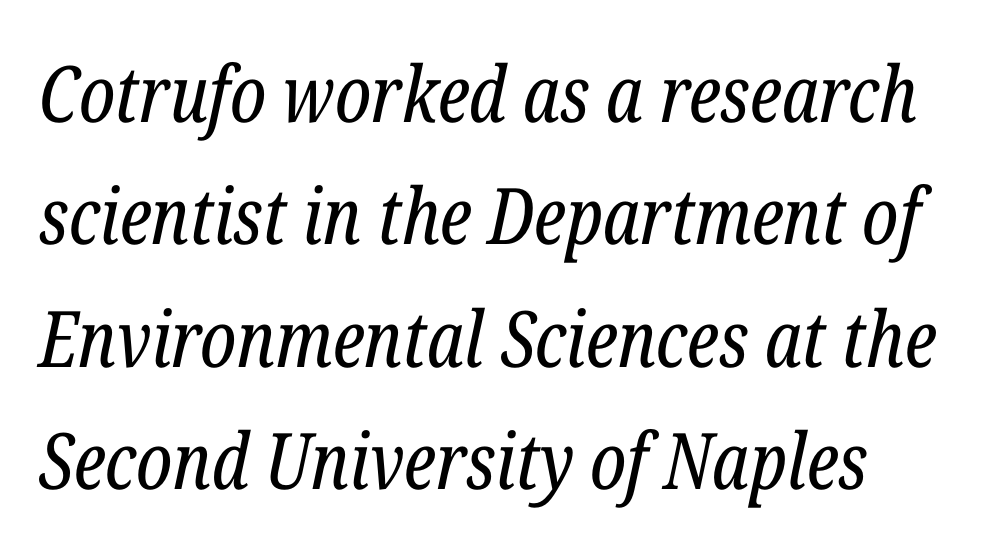
Unmarked baselines from the first word to the last. The lettering tilts uniformly, giving the passage an italic look. Nothing heavy about these letters — not bold at all. Is there much room between lines? A standard amount, neither cramped nor airy. The designer went with a serif here, giving each stem small feet. Varying glyph widths throughout — classic text-font behaviour.
